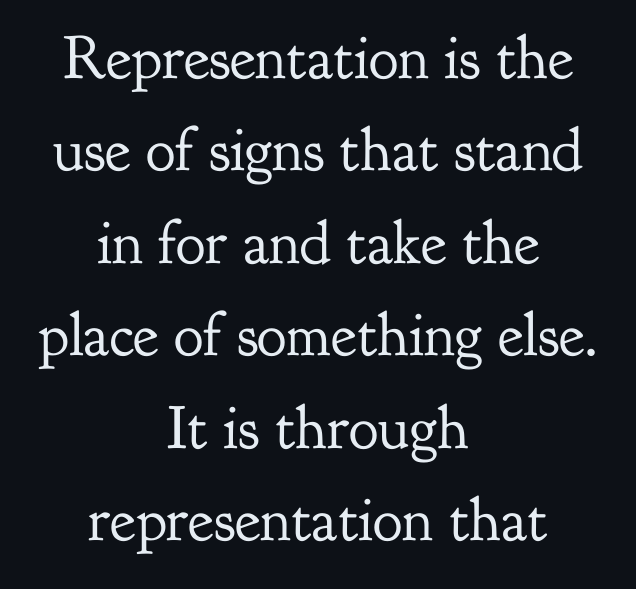
The image shows 62 px regular-weight serif type, upright; set centered, normal line spacing (1.49x), normal letter spacing, not underlined; low stroke contrast and a small x-height.
